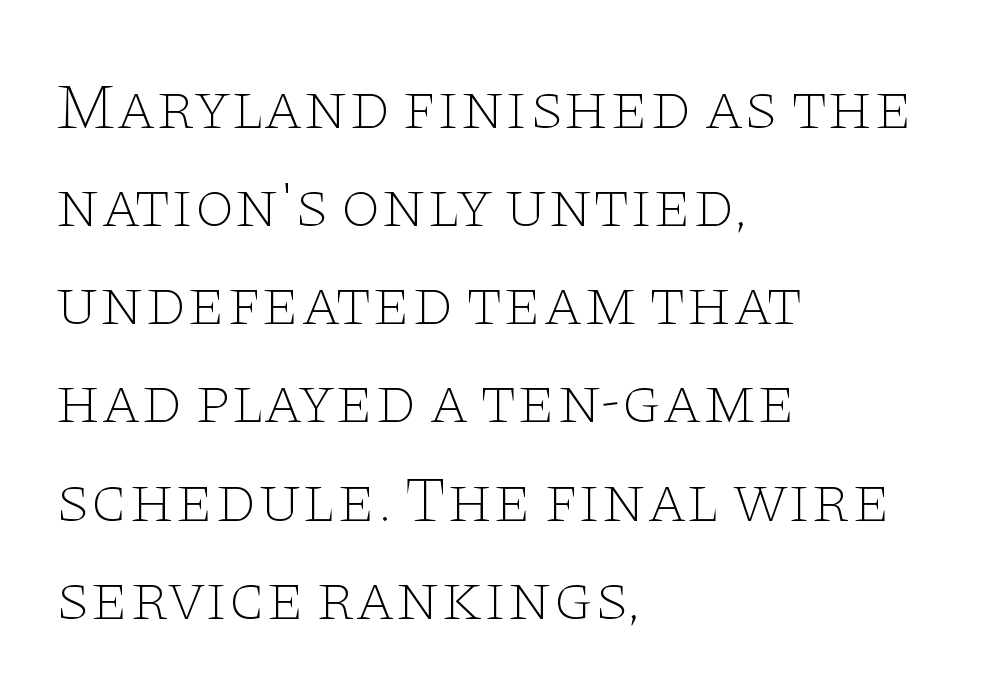
The image shows 65 px thin, wide serif type, upright; set left-aligned, normal line spacing (1.51x), normal letter spacing, not underlined; low stroke contrast and a large x-height.
